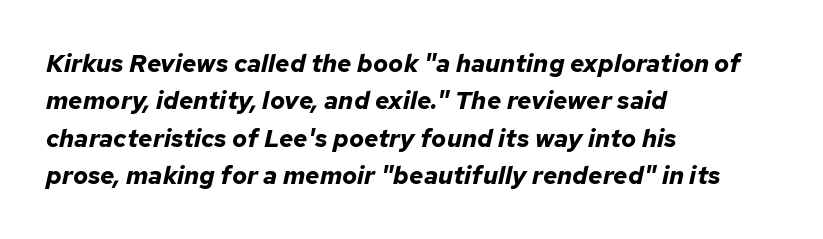
The image shows 25 px bold type, italic (leaning right); set left-aligned, normal line spacing (1.5x), normal letter spacing, not underlined.
